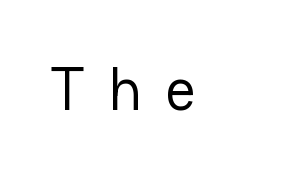
The image shows 60 px regular-weight sans-serif type, upright; set unusually wide letter spacing (+0.39 em), not underlined; low stroke contrast and a medium x-height.
